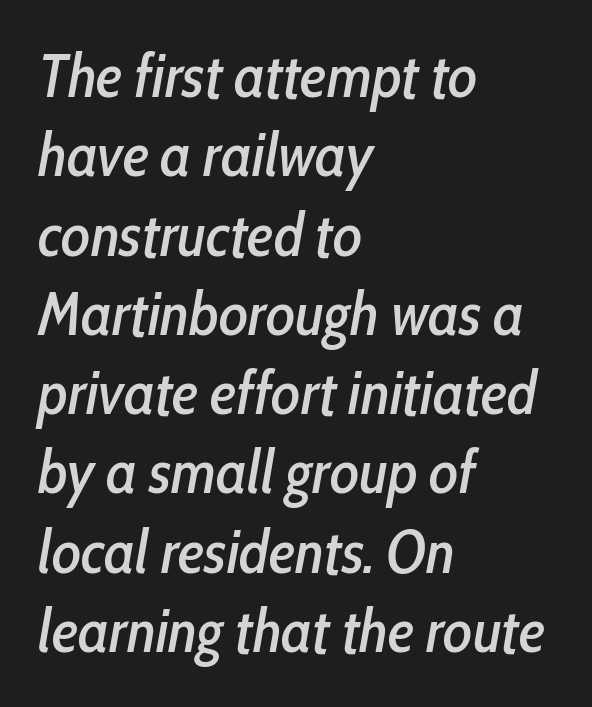
{"italic": "yes", "lean": "right", "slant_degrees": 10, "width": "condensed", "stroke_contrast": "low", "x_height": "medium", "monospaced": "no", "underline": "no", "align": "left", "line_spacing": "normal", "line_spacing_ratio": 1.3, "letter_spacing": "normal", "letter_spacing_em": 0.0, "glyph_px": 61}
